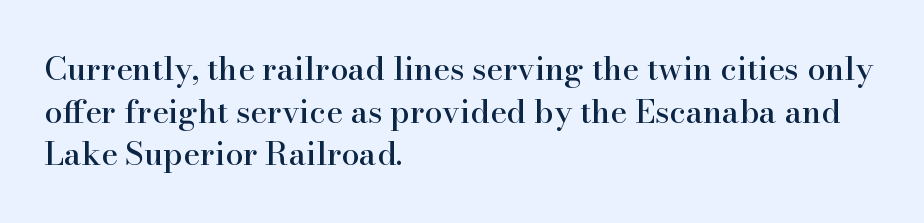
The passage shown stacks its lines at a standard gap. Character widths vary here, with narrow letters taking less room than wide ones. Left-aligned paragraph, ragged on the right. The foot of each line stays bare and open. The glyphs in this specimen are seriffed. Posture: vertical.
